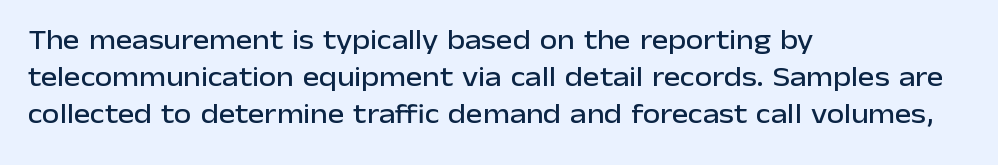
The image shows 28 px sans-serif type, upright; set left-aligned, normal line spacing (1.33x), normal letter spacing, not underlined; low stroke contrast and a medium x-height.
